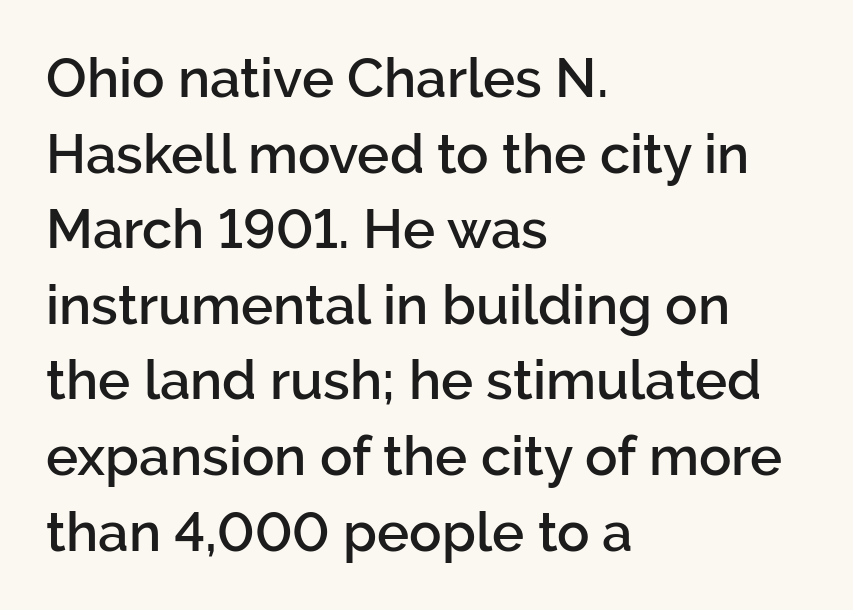
{"serif": "no", "italic": "no", "bold": "semi", "weight": "semibold", "width": "normal", "stroke_contrast": "low", "x_height": "medium", "monospaced": "no", "underline": "no", "align": "left", "line_spacing": "normal", "line_spacing_ratio": 1.4, "letter_spacing": "normal", "letter_spacing_em": 0.0, "glyph_px": 54}
